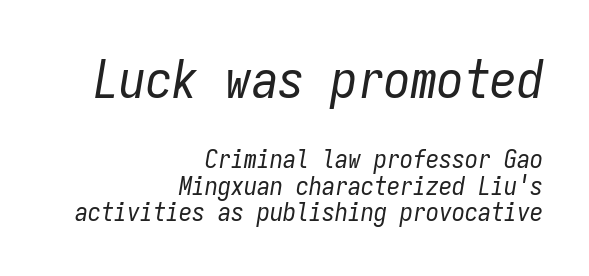
The font is comparable to plain body text, perhaps lighter. Look at the tracking — it's just the regular setting, nothing added. The space between consecutive lines is stingy. It's the slanting kind of type. The compositor pushed each line to the right boundary.
